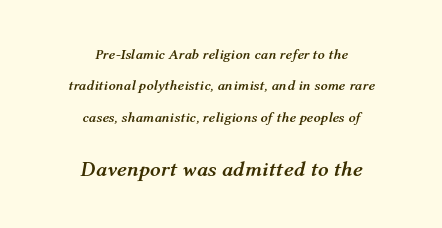
Q: Is the text bold? A: Yes.
Q: Is the text italic (slanted)? A: Yes, it leans right by about 12 degrees.
Q: Is the text underlined? A: No.
Q: How is the paragraph aligned? A: Centered.
Q: Is the spacing between letters normal or unusually wide? A: Normal.
Q: Is the spacing between lines tight, normal or loose? A: Loose.
Q: Which block of text is set in a larger size, the first (top) or the second (bottom)? A: The second (bottom) one.
